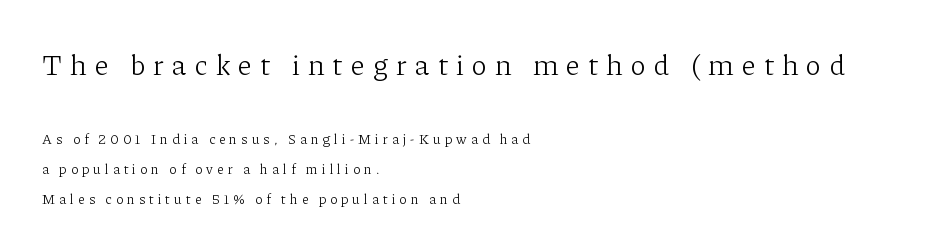
These lines are set flush left with a ragged right edge. Each row of text sits above clean, open space. Here the glyphs are tracked loosely, breaking word shapes into spaced letters. A student would notice the top passage is typeset larger than what follows. These lines were composed using upright roman letters. Does the leading feel generous? Absolutely, it's lavish.
